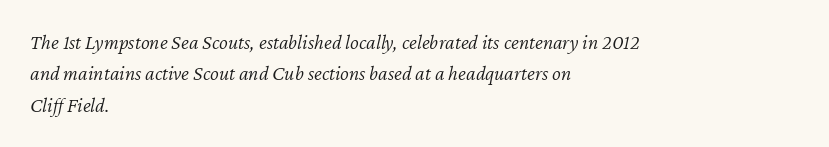
{"italic": "yes", "lean": "right", "slant_degrees": 12, "bold": "no", "underline": "no", "align": "left", "line_spacing": "normal", "line_spacing_ratio": 1.5, "letter_spacing": "normal", "letter_spacing_em": 0.0, "glyph_px": 21}
